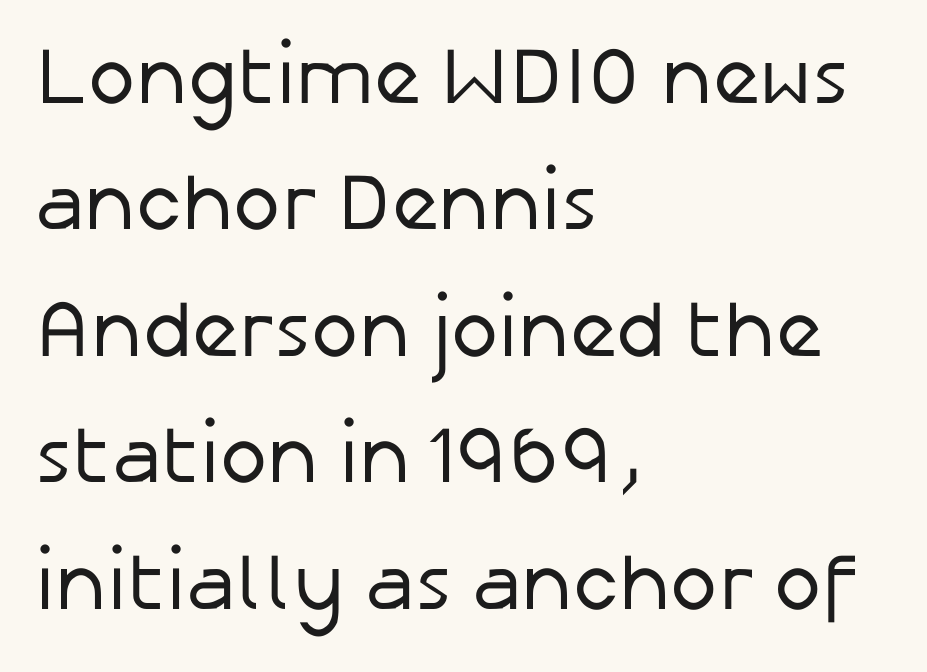
The image shows 80 px regular-weight sans-serif type, upright; set left-aligned, normal line spacing (1.58x), normal letter spacing, not underlined; low stroke contrast and a medium x-height.
